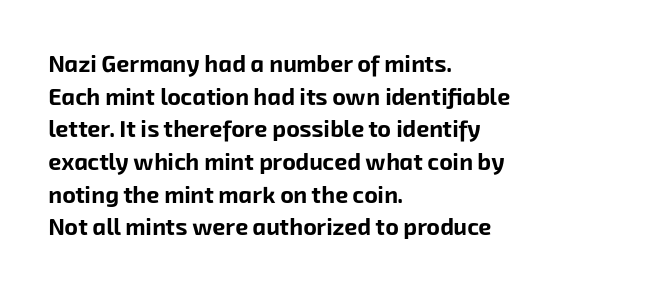
{"bold": "yes", "underline": "no", "align": "left", "line_spacing": "normal", "line_spacing_ratio": 1.42, "letter_spacing": "normal", "letter_spacing_em": 0.0, "glyph_px": 23}
